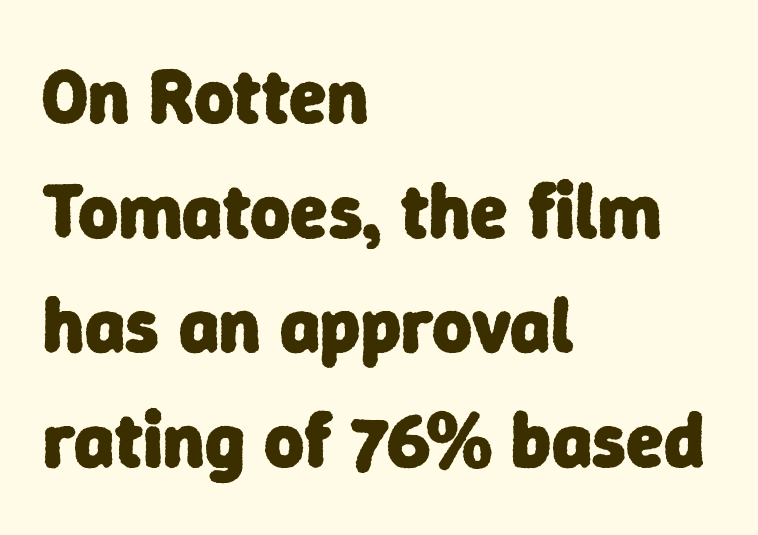
Q: Is the text bold? A: Yes.
Q: Is the typeface a serif or a sans-serif typeface? A: Sans-serif.
Q: Is the text underlined? A: No.
Q: How is the paragraph aligned? A: Left-aligned.
Q: Is the spacing between letters normal or unusually wide? A: Normal.
Q: Is the spacing between lines tight, normal or loose? A: Normal.
Q: Width (condensed, normal, or wide)? A: Normal.
Q: Stroke contrast? A: Low.
Q: x-height? A: Medium.
Q: Monospaced? A: No.
